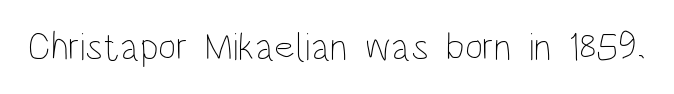
Words appear dense and cohesive because spacing is normal. Characters remain perfectly vertical along every line. Heaviness? Minimal to ordinary, like unemphasized prose. Bare-footed words on every line. Is this a fixed-width face? No — the glyphs have proportional, varying widths.
